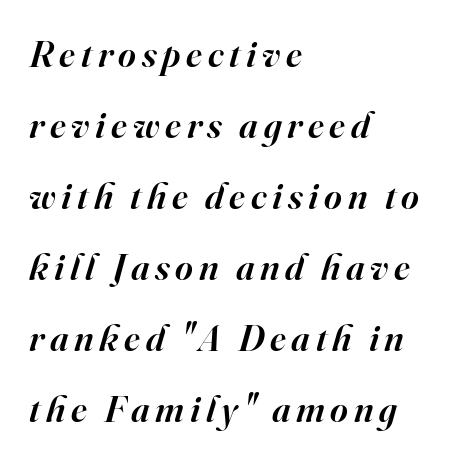
The image shows 38 px semibold serif type, italic (leaning right); set left-aligned, line spacing 1.87x, not underlined; high stroke contrast and a small x-height.
